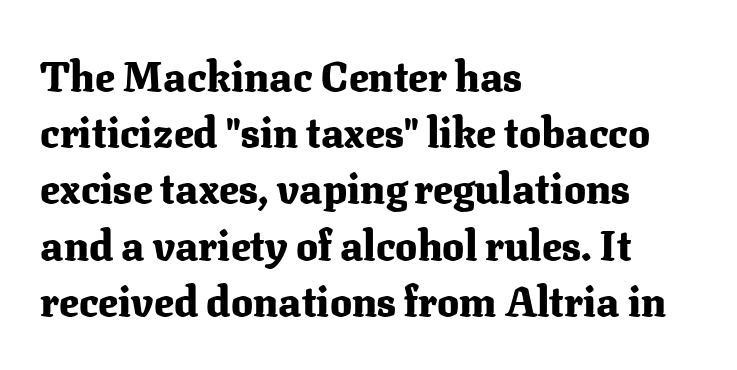
Q: Is the text bold? A: Yes.
Q: Is the text italic (slanted)? A: No, it is upright.
Q: Is the typeface a serif or a sans-serif typeface? A: Serif.
Q: Is the text underlined? A: No.
Q: How is the paragraph aligned? A: Left-aligned.
Q: Is the spacing between letters normal or unusually wide? A: Normal.
Q: Is the spacing between lines tight, normal or loose? A: Normal.
Q: Width (condensed, normal, or wide)? A: Normal.
Q: Stroke contrast? A: Medium.
Q: x-height? A: Medium.
Q: Monospaced? A: No.
